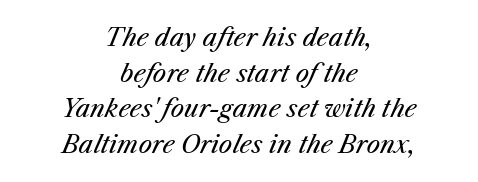
The image shows 24 px text type, italic (leaning right); set centered, normal line spacing (1.48x), normal letter spacing, not underlined.
